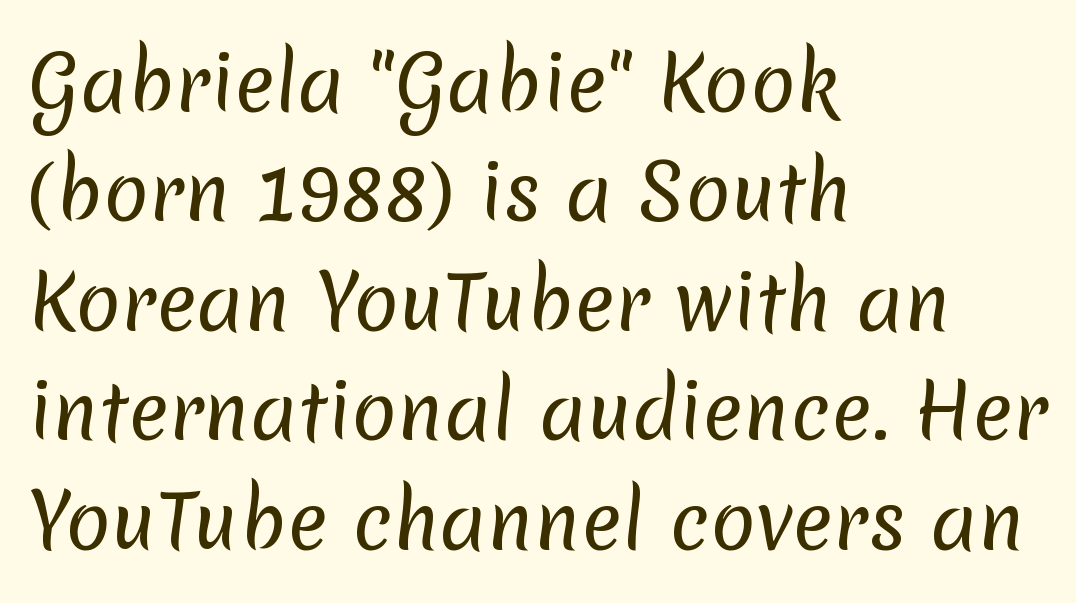
The image shows 75 px regular-weight sans-serif type; set left-aligned, normal line spacing (1.46x), normal letter spacing, not underlined; low stroke contrast and a medium x-height.
